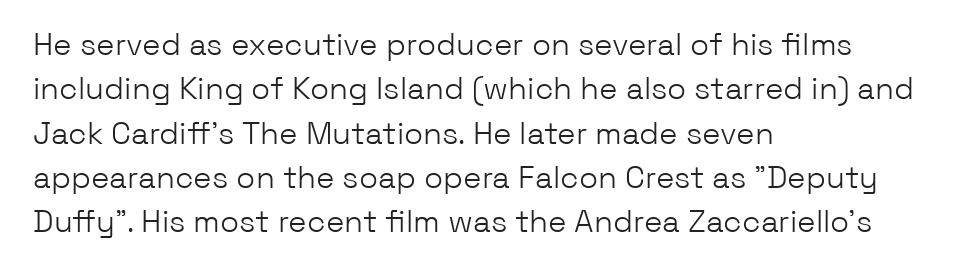
The image shows 31 px light sans-serif type, upright; set left-aligned, normal line spacing (1.43x), normal letter spacing, not underlined; low stroke contrast and a medium x-height.
